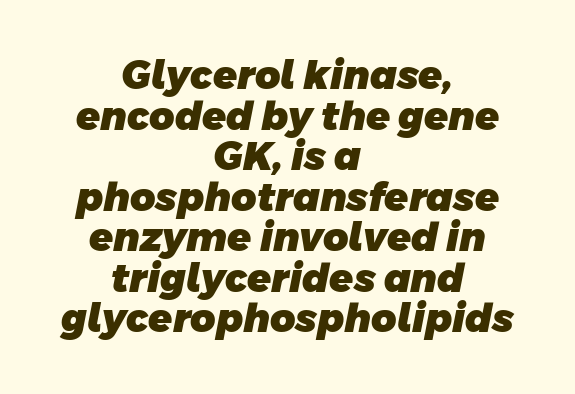
{"serif": "no", "bold": "yes", "weight": "heavy", "width": "normal", "stroke_contrast": "low", "x_height": "large", "monospaced": "no", "underline": "no", "align": "center", "line_spacing": "tight", "line_spacing_ratio": 1.04, "letter_spacing": "normal", "letter_spacing_em": 0.0, "glyph_px": 39}
